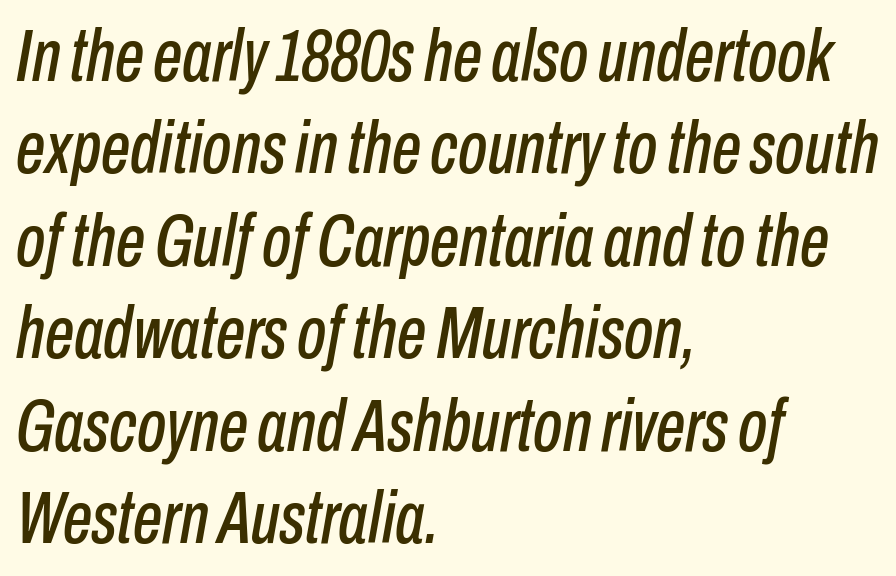
{"italic": "yes", "lean": "right", "slant_degrees": 10, "width": "condensed", "stroke_contrast": "low", "x_height": "medium", "monospaced": "no", "underline": "no", "align": "left", "line_spacing": "normal", "line_spacing_ratio": 1.25, "letter_spacing": "normal", "letter_spacing_em": 0.0, "glyph_px": 74}
